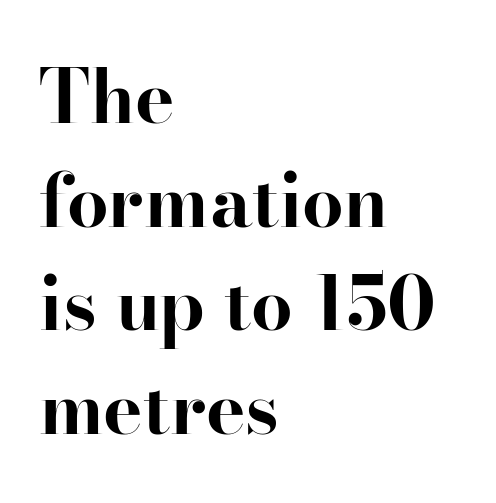
Font category for this specimen: serif. The rendering uses a bold face; every stroke is thick and dark. Line beginnings align vertically; line endings do not. The rendering uses natural spacing where letterforms have individual widths. This sample uses an upright cut, with every glyph sitting square on the baseline.
